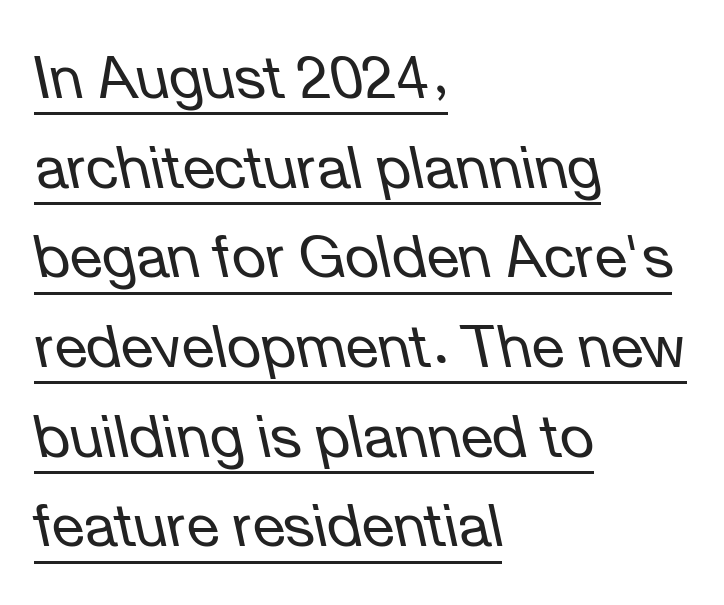
Q: Is the text bold? A: No.
Q: Is the text italic (slanted)? A: Yes, it leans left by about 12 degrees.
Q: Is the text underlined? A: Yes.
Q: How is the paragraph aligned? A: Left-aligned.
Q: Is the spacing between letters normal or unusually wide? A: Normal.
Q: Is the spacing between lines tight, normal or loose? A: Normal.
Q: Width (condensed, normal, or wide)? A: Normal.
Q: Stroke contrast? A: Low.
Q: x-height? A: Medium.
Q: Monospaced? A: No.
